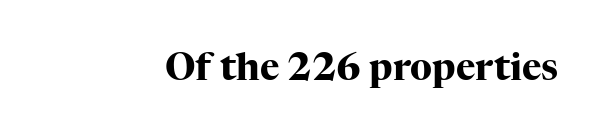
{"serif": "yes", "italic": "no", "bold": "yes", "weight": "heavy", "width": "normal", "stroke_contrast": "high", "x_height": "medium", "monospaced": "no", "underline": "no", "letter_spacing": "normal", "letter_spacing_em": 0.0, "glyph_px": 37}
